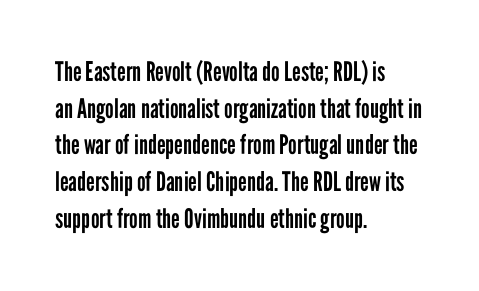
Q: Is the text bold? A: No.
Q: Is the text italic (slanted)? A: No, it is upright.
Q: Is the text underlined? A: No.
Q: How is the paragraph aligned? A: Left-aligned.
Q: Is the spacing between letters normal or unusually wide? A: Normal.
Q: Is the spacing between lines tight, normal or loose? A: Normal.
